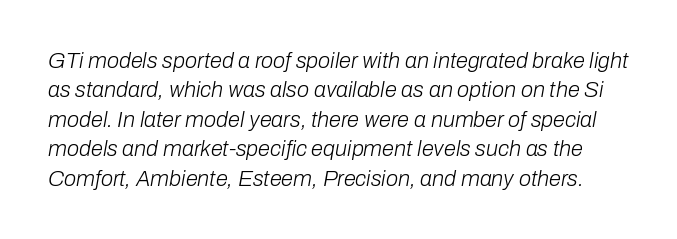
{"italic": "yes", "lean": "right", "slant_degrees": 10, "bold": "no", "underline": "no", "line_spacing": "normal", "line_spacing_ratio": 1.34, "letter_spacing": "normal", "letter_spacing_em": 0.0, "glyph_px": 22}
